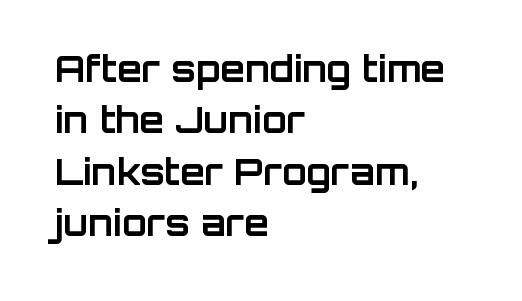
Q: Is the text bold? A: Yes.
Q: Is the text italic (slanted)? A: No, it is upright.
Q: Is the typeface a serif or a sans-serif typeface? A: Sans-serif.
Q: Is the text underlined? A: No.
Q: How is the paragraph aligned? A: Left-aligned.
Q: Is the spacing between letters normal or unusually wide? A: Normal.
Q: Is the spacing between lines tight, normal or loose? A: Normal.
Q: Width (condensed, normal, or wide)? A: Normal.
Q: Stroke contrast? A: Low.
Q: x-height? A: Large.
Q: Monospaced? A: No.
